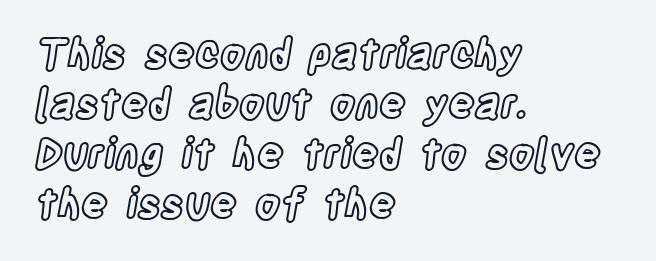
The space directly below the letters is spotless. Proportional: the letters do not fall into vertical columns. Horizontally, the lines are justified to the leading edge only. You could call the tracking neutral — neither tight nor loose.
